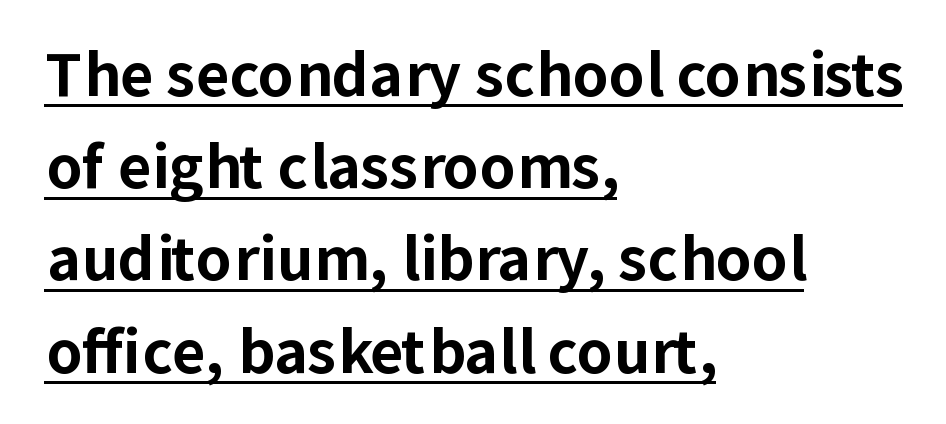
{"serif": "no", "italic": "no", "bold": "yes", "weight": "bold", "width": "normal", "stroke_contrast": "low", "x_height": "medium", "monospaced": "no", "underline": "yes", "align": "left", "line_spacing": "normal", "line_spacing_ratio": 1.59, "letter_spacing": "normal", "letter_spacing_em": 0.0, "glyph_px": 58}
